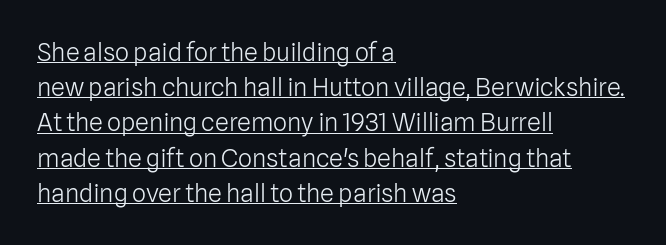
Q: Is the text bold? A: No.
Q: Is the text italic (slanted)? A: No, it is upright.
Q: Is the text underlined? A: Yes.
Q: How is the paragraph aligned? A: Left-aligned.
Q: Is the spacing between letters normal or unusually wide? A: Normal.
Q: Is the spacing between lines tight, normal or loose? A: Normal.
